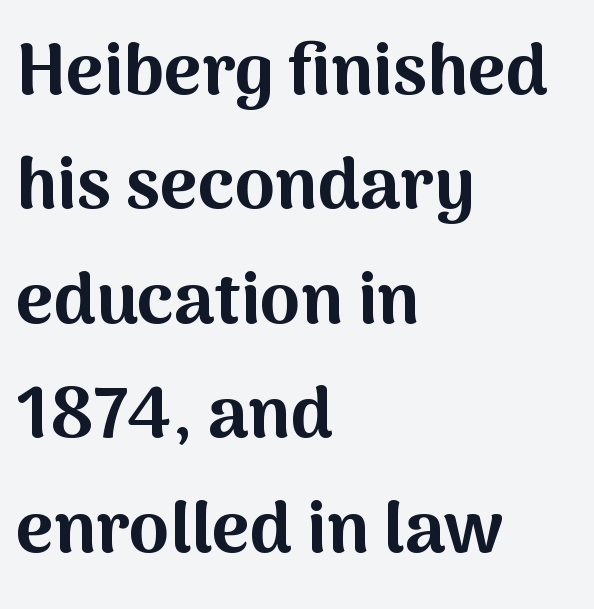
The sample has been set heavy, in full bold. The leading is moderate, giving the passage an even texture. The typeface chosen for these lines omits serifs. Does the copy run flush right? No — it runs flush left. The passage shown has conventional tracking throughout. The letters stand straight up with perfectly vertical stems.
